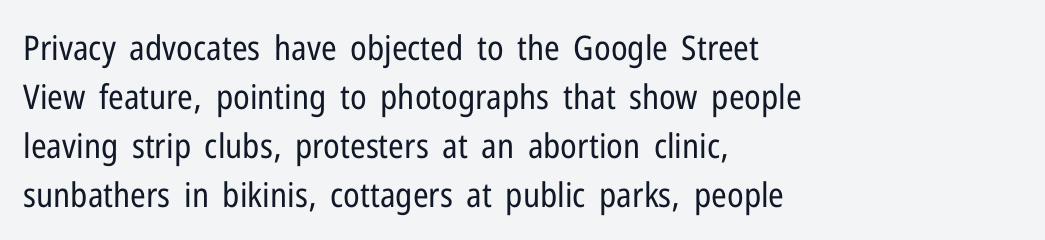
These lines are composed in type without serifs. The lines sit at an ordinary, default distance from one another. Stems and bowls with no extra thickness — not bold. Do the characters align in a grid? No, the font is proportional. Each word holds together tightly as a unit, with standard inter-letter gaps. The lettering holds an erect, upright posture throughout.
